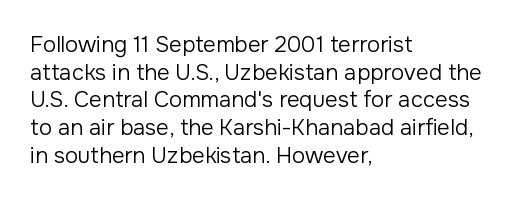
Q: Is the text bold? A: No.
Q: Is the text italic (slanted)? A: No, it is upright.
Q: Is the text underlined? A: No.
Q: How is the paragraph aligned? A: Left-aligned.
Q: Is the spacing between letters normal or unusually wide? A: Normal.
Q: Is the spacing between lines tight, normal or loose? A: Normal.
